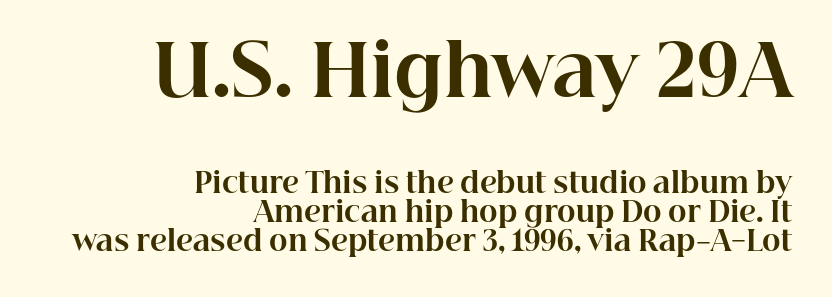
{"serif": "yes", "italic": "no", "bold": "yes", "weight": "bold", "width": "normal", "stroke_contrast": "high", "x_height": "medium", "monospaced": "no", "underline": "no", "align": "right", "line_spacing": "tight", "line_spacing_ratio": 1.03, "letter_spacing": "normal", "letter_spacing_em": 0.0, "larger_block": "first", "size_ratio": 2.54, "glyph_px": 71}
